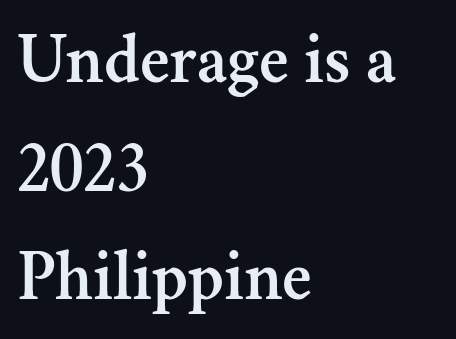
The image shows 72 px serif type, upright; set left-aligned, normal line spacing (1.51x), normal letter spacing, not underlined; medium stroke contrast and a small x-height.
